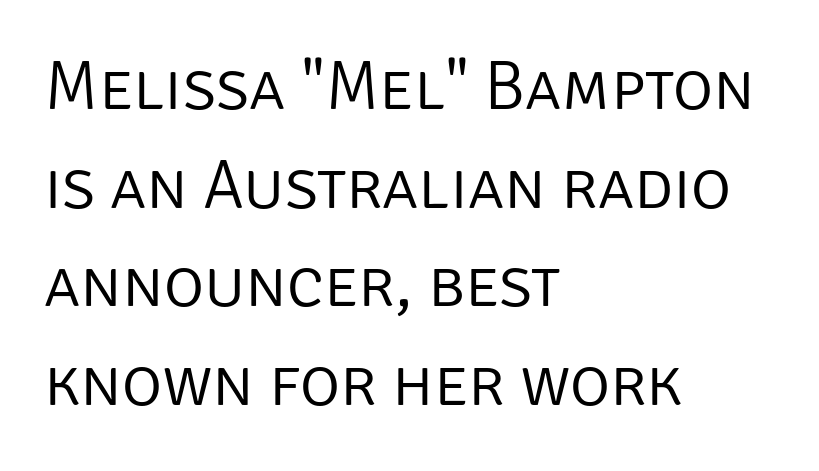
Q: Is the text bold? A: No.
Q: Is the text italic (slanted)? A: No, it is upright.
Q: Is the typeface a serif or a sans-serif typeface? A: Sans-serif.
Q: Is the text underlined? A: No.
Q: How is the paragraph aligned? A: Left-aligned.
Q: Is the spacing between letters normal or unusually wide? A: Normal.
Q: Is the spacing between lines tight, normal or loose? A: Normal.
Q: Width (condensed, normal, or wide)? A: Normal.
Q: Stroke contrast? A: Low.
Q: x-height? A: Large.
Q: Monospaced? A: No.
